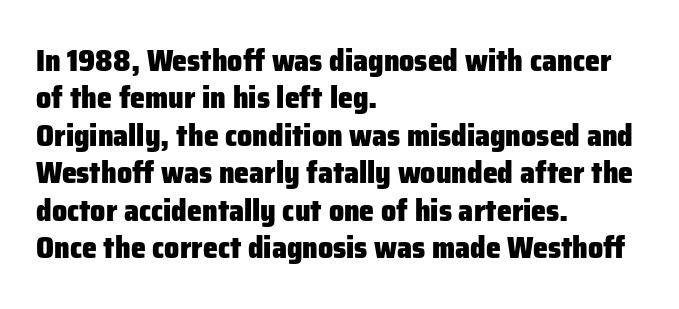
Q: Is the text bold? A: Yes.
Q: Is the text italic (slanted)? A: No, it is upright.
Q: Is the typeface a serif or a sans-serif typeface? A: Sans-serif.
Q: Is the text underlined? A: No.
Q: How is the paragraph aligned? A: Left-aligned.
Q: Is the spacing between letters normal or unusually wide? A: Normal.
Q: Is the spacing between lines tight, normal or loose? A: Normal.
Q: Width (condensed, normal, or wide)? A: Normal.
Q: Stroke contrast? A: Low.
Q: x-height? A: Medium.
Q: Monospaced? A: No.
